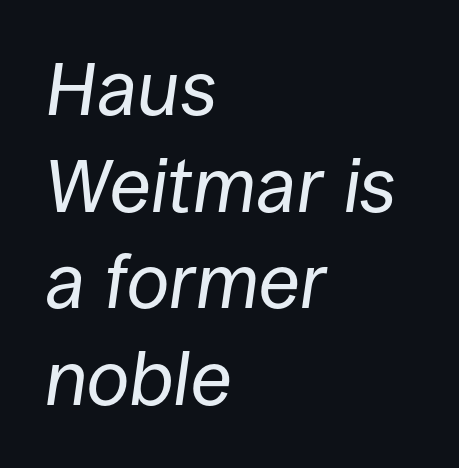
The image shows 76 px regular-weight type, italic (leaning right); set left-aligned, normal line spacing (1.27x), normal letter spacing, not underlined; low stroke contrast and a large x-height.
